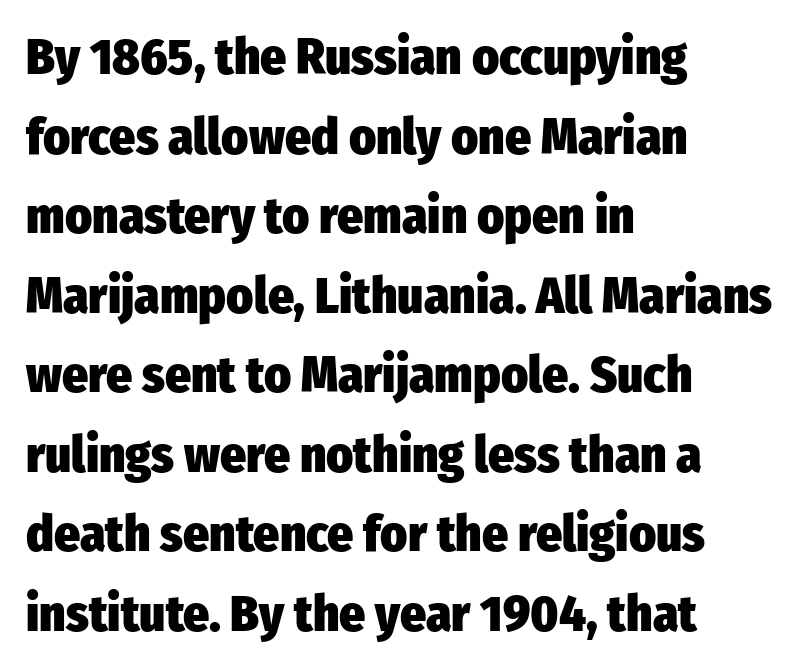
Q: Is the text bold? A: Yes.
Q: Is the text italic (slanted)? A: No, it is upright.
Q: Is the typeface a serif or a sans-serif typeface? A: Sans-serif.
Q: Is the text underlined? A: No.
Q: How is the paragraph aligned? A: Left-aligned.
Q: Is the spacing between letters normal or unusually wide? A: Normal.
Q: Is the spacing between lines tight, normal or loose? A: Normal.
Q: Width (condensed, normal, or wide)? A: Condensed.
Q: Stroke contrast? A: Low.
Q: x-height? A: Medium.
Q: Monospaced? A: No.
